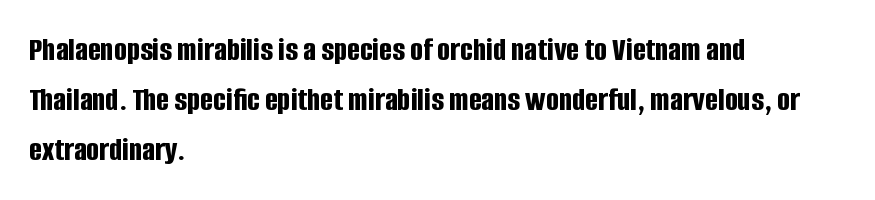
The image shows 34 px bold, condensed sans-serif type, upright; set left-aligned, normal line spacing (1.47x), normal letter spacing, not underlined; low stroke contrast and a large x-height.
